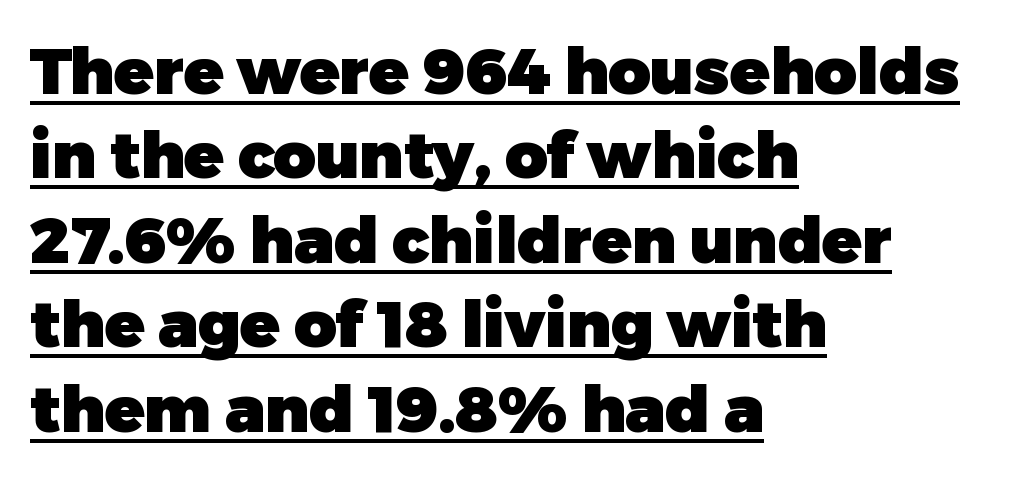
The font's upright variant was chosen for this text. Each letter keeps its own natural width here, so spacing adapts to shape. The passage is arranged the way most books set body copy — flush left. The face used here is a sans, in the tradition of grotesques and geometrics.
